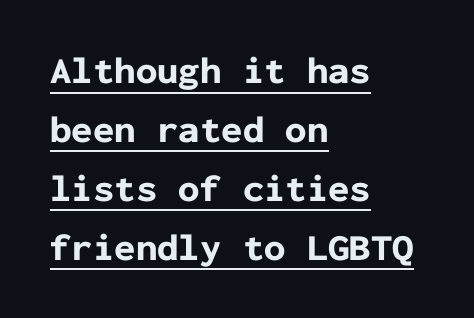
The image shows 38 px bold sans-serif type, upright, monospaced; set left-aligned, normal line spacing (1.55x), normal letter spacing, underlined; low stroke contrast and a medium x-height.
